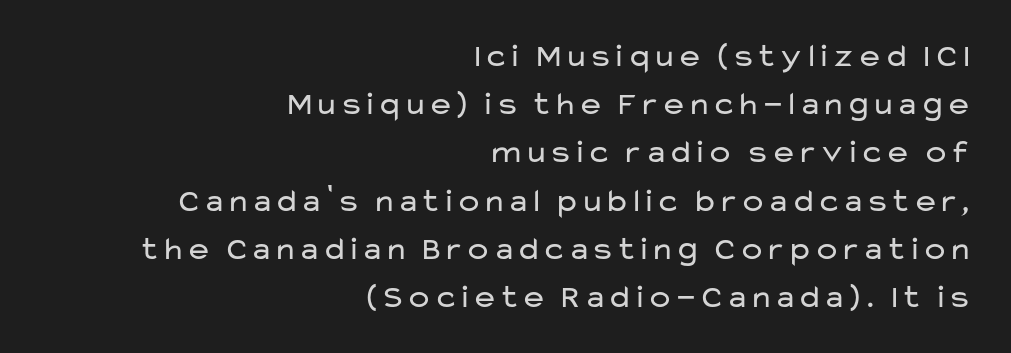
The image shows 33 px regular-weight, wide sans-serif type, upright; set right-aligned, normal line spacing (1.46x), normal letter spacing, not underlined; low stroke contrast and a medium x-height.
